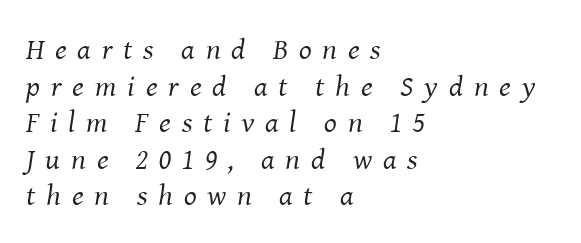
A clean baseline with only descenders dipping below it. Compared with a typical body face, this is equally light or lighter still. Posture: slanted. Does the copy run flush right? No — it runs flush left. You could only call the tracking loose — the letters float apart. Serifs: yes, visible at the terminals of the letterforms.
